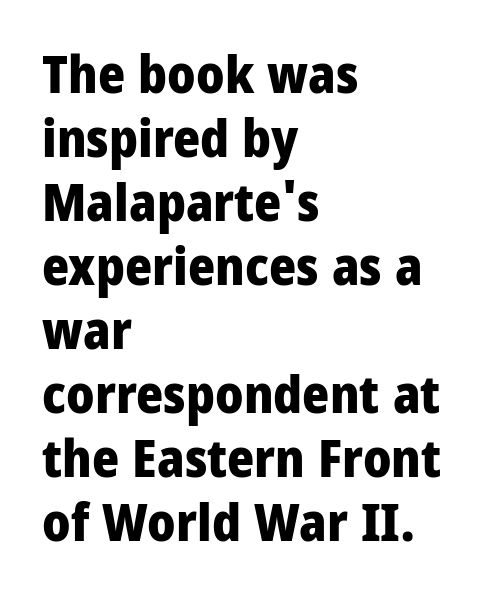
Q: Is the text bold? A: Yes.
Q: Is the text italic (slanted)? A: No, it is upright.
Q: Is the typeface a serif or a sans-serif typeface? A: Sans-serif.
Q: Is the text underlined? A: No.
Q: How is the paragraph aligned? A: Left-aligned.
Q: Is the spacing between letters normal or unusually wide? A: Normal.
Q: Width (condensed, normal, or wide)? A: Condensed.
Q: Stroke contrast? A: Low.
Q: x-height? A: Large.
Q: Monospaced? A: No.
